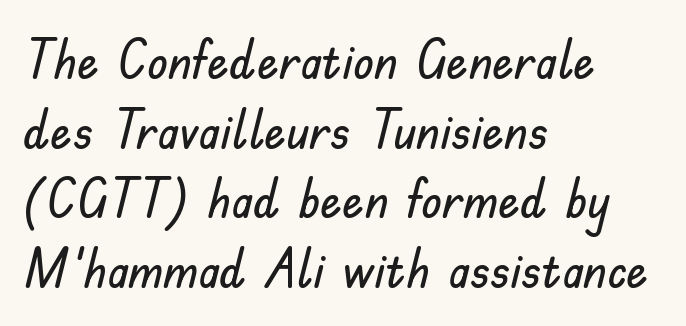
{"serif": "no", "width": "normal", "stroke_contrast": "low", "x_height": "small", "monospaced": "no", "underline": "no", "align": "left", "line_spacing": "normal", "line_spacing_ratio": 1.29, "letter_spacing": "normal", "letter_spacing_em": 0.0, "glyph_px": 54}
